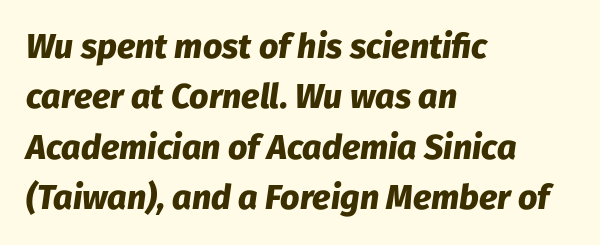
{"italic": "yes", "lean": "right", "slant_degrees": 8, "bold": "yes", "weight": "heavy", "width": "normal", "stroke_contrast": "low", "x_height": "medium", "monospaced": "no", "underline": "no", "align": "left", "line_spacing": "normal", "line_spacing_ratio": 1.48, "letter_spacing": "normal", "letter_spacing_em": 0.0, "glyph_px": 34}
